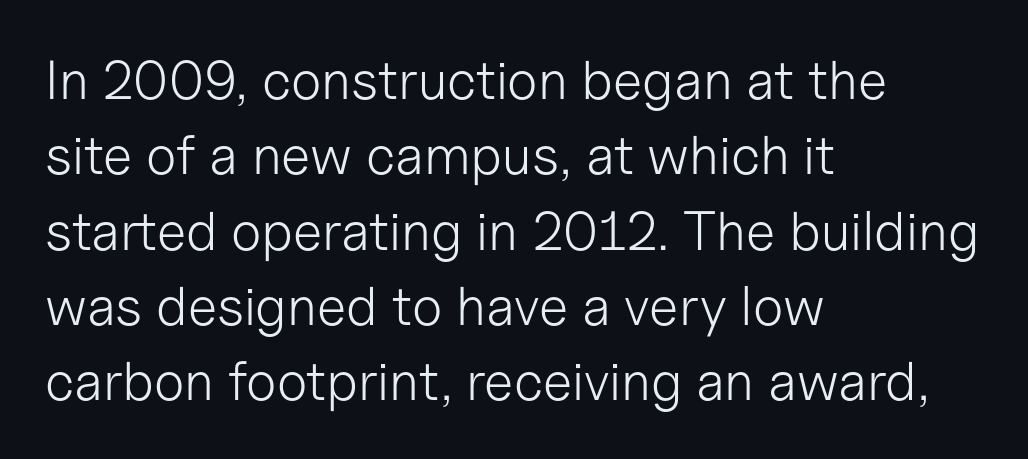
The image shows 55 px light sans-serif type, upright; set left-aligned, normal line spacing (1.37x), normal letter spacing, not underlined; low stroke contrast and a medium x-height.
